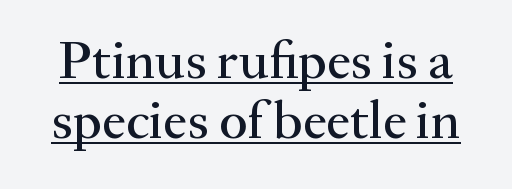
Q: Is the text italic (slanted)? A: No, it is upright.
Q: Is the typeface a serif or a sans-serif typeface? A: Serif.
Q: Is the text underlined? A: Yes.
Q: Is the spacing between letters normal or unusually wide? A: Normal.
Q: Is the spacing between lines tight, normal or loose? A: Tight.
Q: Width (condensed, normal, or wide)? A: Normal.
Q: Stroke contrast? A: Medium.
Q: x-height? A: Small.
Q: Monospaced? A: No.
